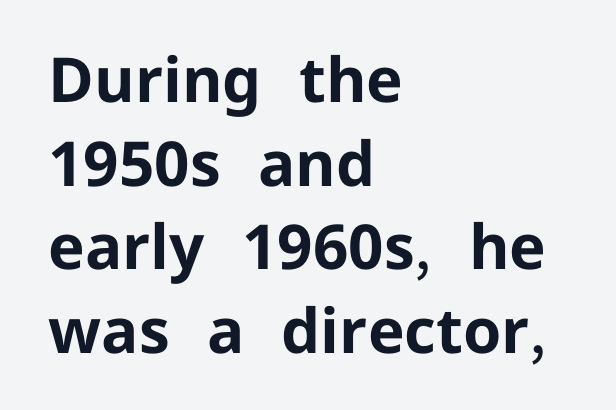
The image shows 62 px bold sans-serif type, upright; set left-aligned, normal line spacing (1.35x), normal letter spacing, not underlined; low stroke contrast and a medium x-height.
